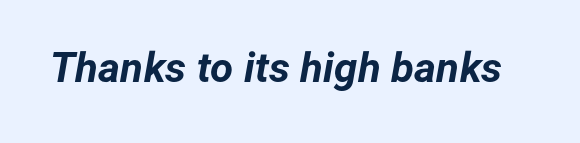
{"italic": "yes", "lean": "right", "slant_degrees": 12, "bold": "yes", "weight": "bold", "width": "normal", "stroke_contrast": "low", "x_height": "medium", "monospaced": "no", "underline": "no", "letter_spacing": "normal", "letter_spacing_em": 0.0, "glyph_px": 42}
